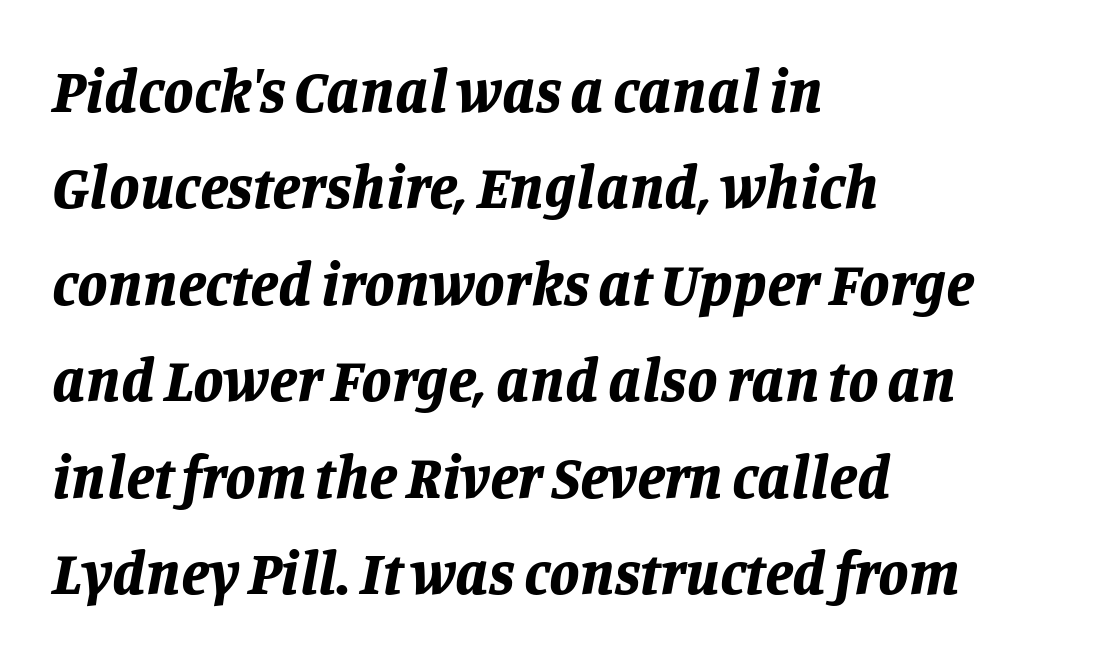
Decoration check: the copy has no underline. The letters are bold, with thick, heavy strokes. The tracking reads as untouched default to a designer's eye. These lines are rendered in a variable-pitch font. This rendering uses left alignment, leaving the right contour irregular.
